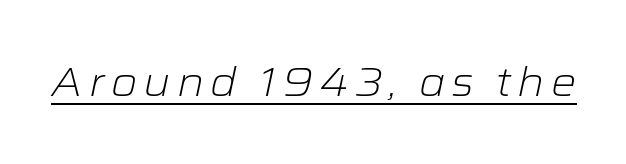
The image shows 40 px light, wide type, italic (leaning right); set underlined; low stroke contrast and a medium x-height.
